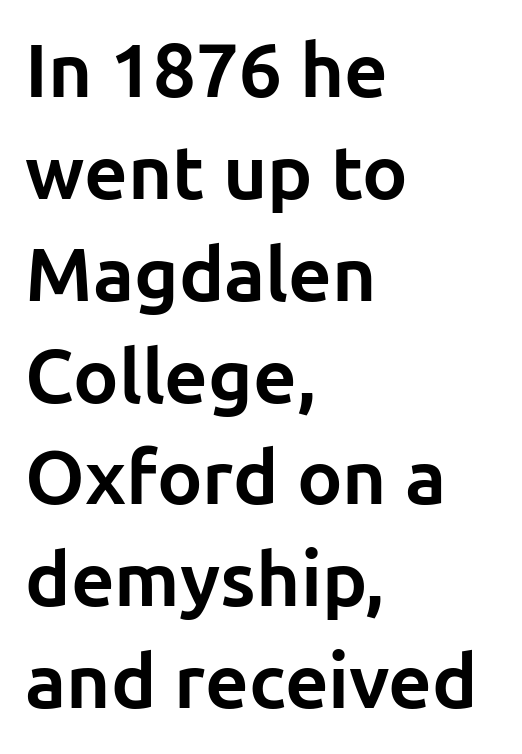
The image shows 76 px bold sans-serif type, upright; set left-aligned, normal line spacing (1.34x), normal letter spacing, not underlined; low stroke contrast and a medium x-height.
